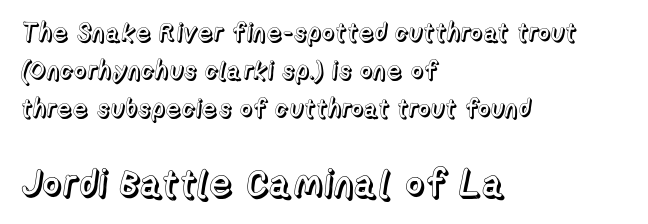
The image shows 38 px text type; set left-aligned, normal line spacing (1.52x), normal letter spacing, not underlined; the second (bottom) block is 1.52x larger; a medium x-height.
